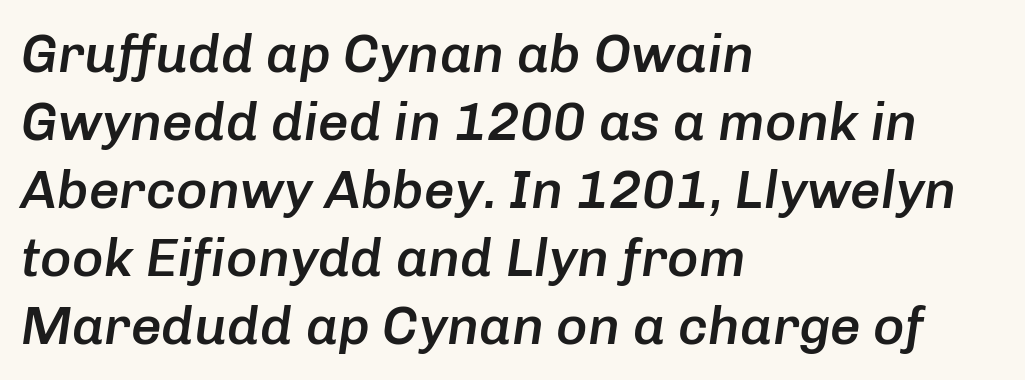
This sample uses plain, unmodified letter spacing. Each letter keeps its own natural width here, so spacing adapts to shape. The axis of the letterforms is tilted away from vertical. Quick note: interline space is typical. Unmarked baselines from the first word to the last.
